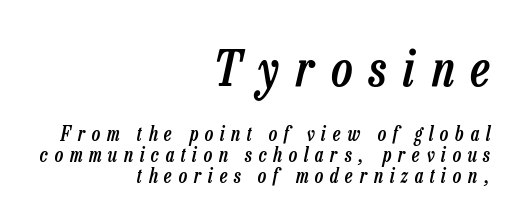
The paragraph has a hard right edge and a soft left edge. I'd describe the lettering as semibold — firm but not a full bold. Italic? Definitely — the glyphs are oblique. The horizontal fit of the characters is loose and conspicuously gappy.
